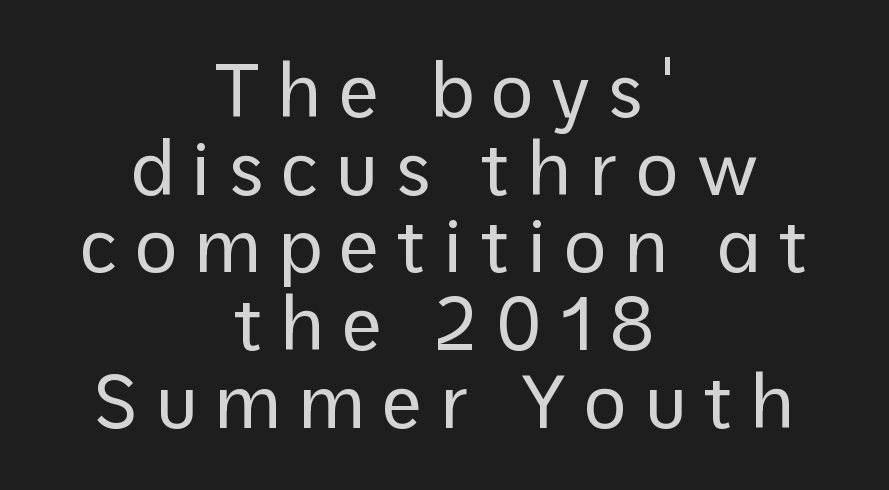
Q: Is the text bold? A: No.
Q: Is the text italic (slanted)? A: No, it is upright.
Q: Is the typeface a serif or a sans-serif typeface? A: Sans-serif.
Q: Is the text underlined? A: No.
Q: How is the paragraph aligned? A: Centered.
Q: Is the spacing between letters normal or unusually wide? A: Unusually wide.
Q: Is the spacing between lines tight, normal or loose? A: Tight.
Q: Width (condensed, normal, or wide)? A: Normal.
Q: Stroke contrast? A: Low.
Q: x-height? A: Medium.
Q: Monospaced? A: No.
